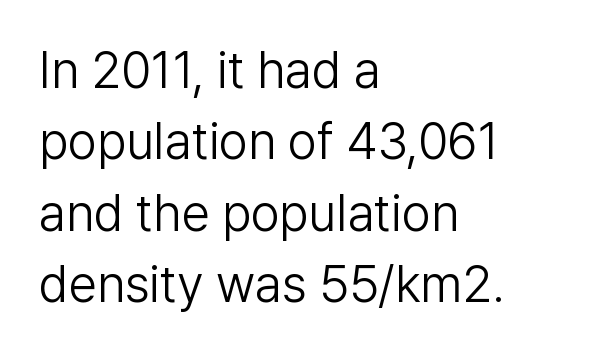
The rows are spaced the way most documents space them. Serif or sans? Sans — the stroke terminals are bare. Does extra space separate the letters? No, they use regular spacing. Heaviness? Minimal to ordinary, like unemphasized prose. The paragraph has a hard left edge and a soft right edge.
